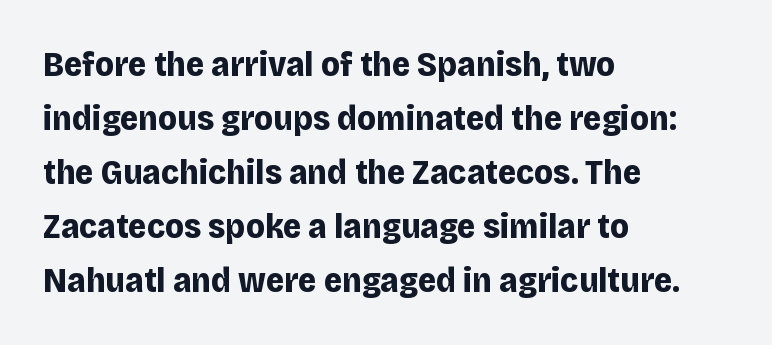
{"serif": "no", "italic": "no", "bold": "yes", "weight": "bold", "width": "normal", "stroke_contrast": "low", "x_height": "large", "monospaced": "no", "underline": "no", "align": "left", "line_spacing": "normal", "line_spacing_ratio": 1.54, "letter_spacing": "normal", "letter_spacing_em": 0.0, "glyph_px": 35}
